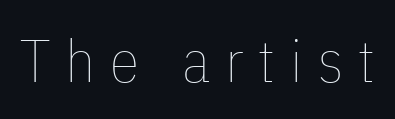
Q: Is the text bold? A: No.
Q: Is the text italic (slanted)? A: No, it is upright.
Q: Is the text underlined? A: No.
Q: Is the spacing between letters normal or unusually wide? A: Unusually wide.
Q: Width (condensed, normal, or wide)? A: Condensed.
Q: Stroke contrast? A: Low.
Q: x-height? A: Medium.
Q: Monospaced? A: No.
